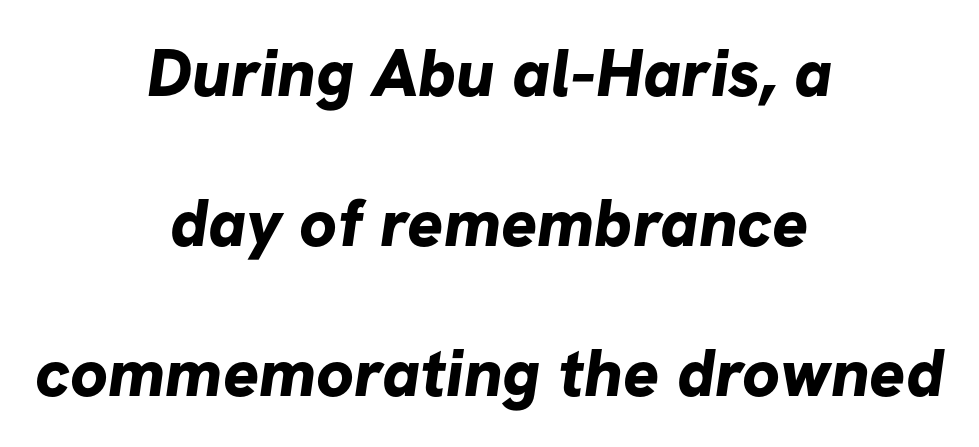
{"serif": "no", "bold": "yes", "weight": "bold", "width": "normal", "stroke_contrast": "low", "x_height": "medium", "monospaced": "no", "underline": "no", "align": "center", "line_spacing": "loose", "line_spacing_ratio": 2.24, "letter_spacing": "normal", "letter_spacing_em": 0.0, "glyph_px": 67}
